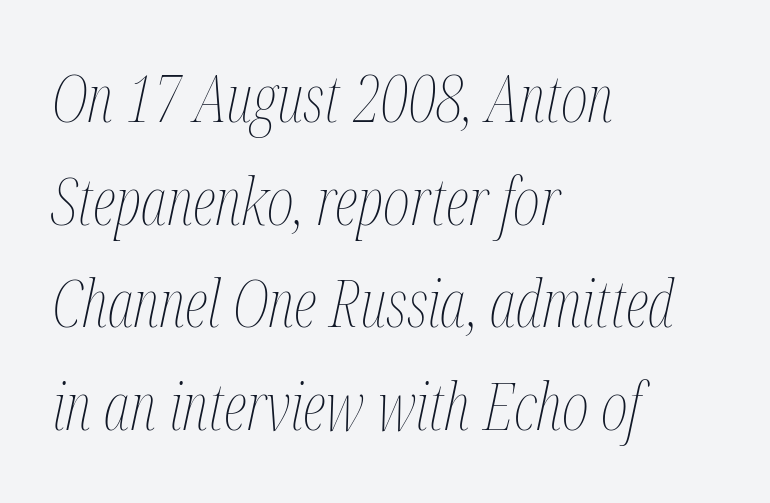
The image shows 65 px thin, condensed type, italic (leaning right); set left-aligned, normal line spacing (1.58x), normal letter spacing, not underlined; medium stroke contrast and a medium x-height.
